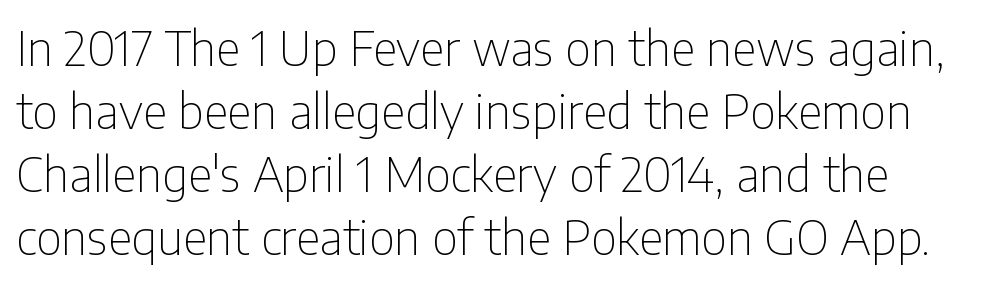
In terms of letterform style, serifs are entirely absent. When letters stand straight like this, we call the style roman or upright. The weight would be labelled regular, book, light, or lighter still. The space between consecutive lines is moderate. Character widths vary here, with narrow letters taking less room than wide ones.
